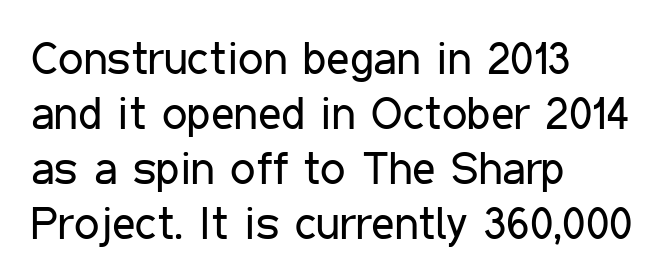
A typesetter would call this proportional, since set widths differ per character. The space beneath each line is pristine and unruled. Where is the straight margin? On the left. Is this a heavy cut? Hardly; it is regular or lighter. Regarding serifs, this sample does without them.
